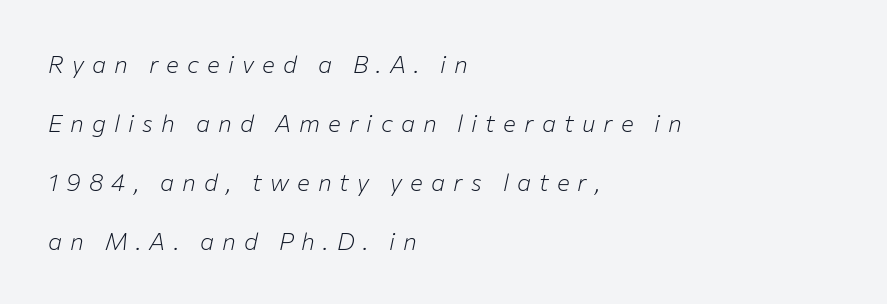
{"italic": "yes", "lean": "right", "slant_degrees": 12, "bold": "no", "underline": "no", "align": "left", "line_spacing": "loose", "line_spacing_ratio": 2.46, "letter_spacing": "wide", "letter_spacing_em": 0.34, "glyph_px": 24}
